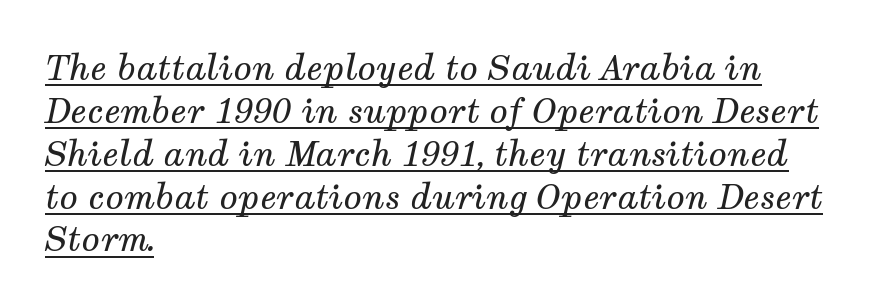
Unbolded letterforms with no extra heft. Spacing between characters is what you'd get straight out of the box. Note the varied advance widths — an 'i' is clearly narrower than an 'm'. The designer left line spacing at the default. A typesetter would mark this as italic. The rendering anchors every line to the left-hand side.
